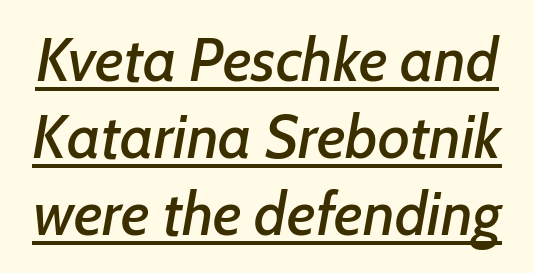
The image shows 61 px text type, italic (leaning right); set normal line spacing (1.26x), normal letter spacing, underlined; low stroke contrast and a medium x-height.
